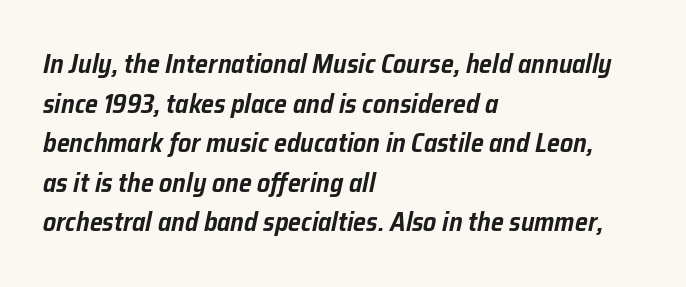
Q: Is the text italic (slanted)? A: Yes, it leans right by about 12 degrees.
Q: Is the text underlined? A: No.
Q: How is the paragraph aligned? A: Left-aligned.
Q: Is the spacing between letters normal or unusually wide? A: Normal.
Q: Is the spacing between lines tight, normal or loose? A: Normal.
